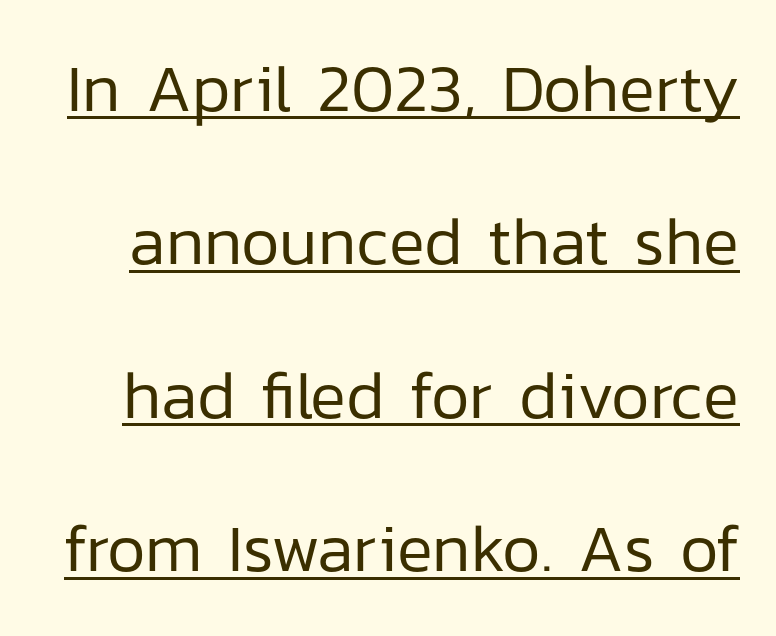
Q: Is the text bold? A: No.
Q: Is the text italic (slanted)? A: No, it is upright.
Q: Is the typeface a serif or a sans-serif typeface? A: Sans-serif.
Q: Is the text underlined? A: Yes.
Q: Is the spacing between letters normal or unusually wide? A: Normal.
Q: Is the spacing between lines tight, normal or loose? A: Loose.
Q: Width (condensed, normal, or wide)? A: Normal.
Q: Stroke contrast? A: Low.
Q: x-height? A: Medium.
Q: Monospaced? A: No.
